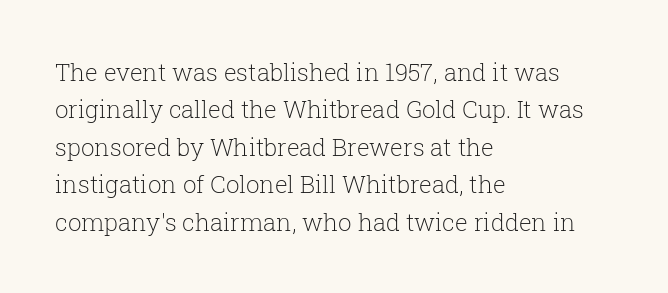
Evenly set lines give the paragraph a standard silhouette. Here the glyphs are tracked normally, forming tight word shapes. Rule under the text: the space is simply empty. Italic? Not at all — the glyphs are vertical. These glyphs show unthickened strokes, regular width or finer.
